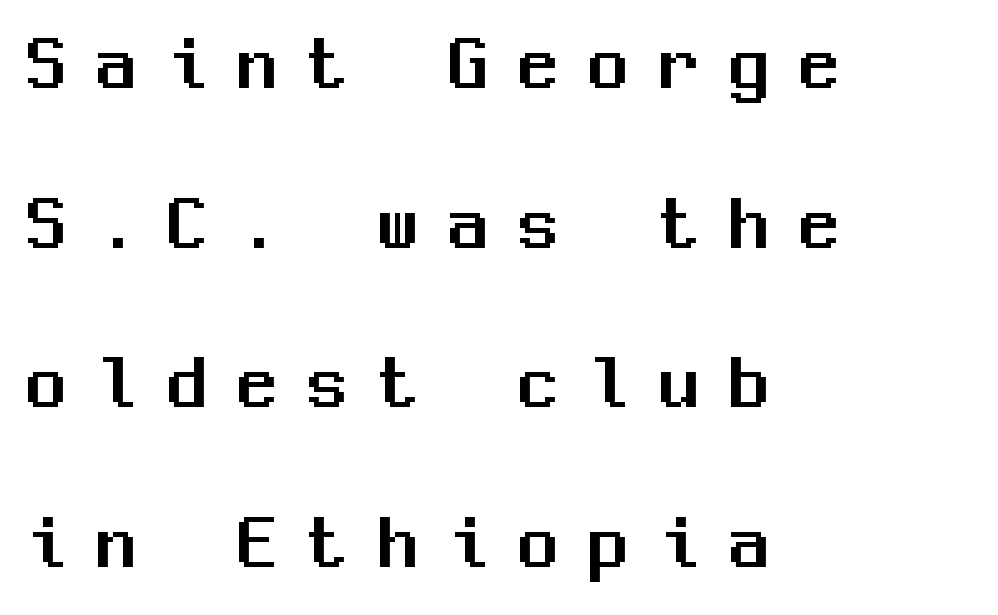
{"serif": "no", "italic": "no", "width": "normal", "stroke_contrast": "medium", "x_height": "medium", "monospaced": "yes", "underline": "no", "align": "left", "line_spacing": "loose", "line_spacing_ratio": 2.02, "letter_spacing": "wide", "letter_spacing_em": 0.39, "glyph_px": 79}
